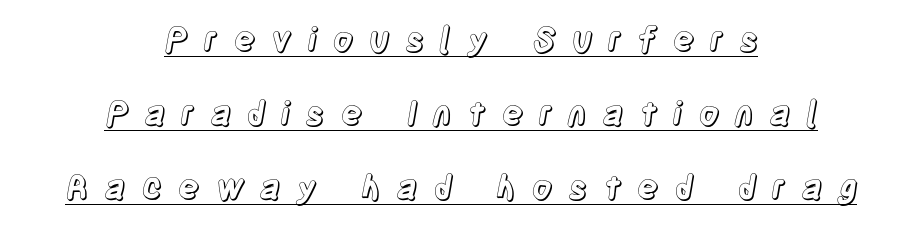
The image shows 33 px condensed type; set centered, loose line spacing (2.25x), unusually wide letter spacing (+0.45 em), underlined; a large x-height.
